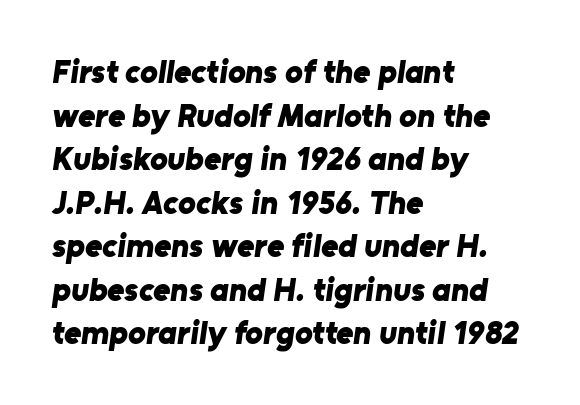
Q: Is the text bold? A: Yes.
Q: Is the typeface a serif or a sans-serif typeface? A: Sans-serif.
Q: Is the text underlined? A: No.
Q: How is the paragraph aligned? A: Left-aligned.
Q: Is the spacing between letters normal or unusually wide? A: Normal.
Q: Is the spacing between lines tight, normal or loose? A: Normal.
Q: Width (condensed, normal, or wide)? A: Normal.
Q: Stroke contrast? A: Low.
Q: x-height? A: Medium.
Q: Monospaced? A: No.
